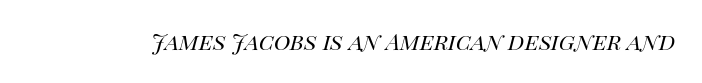
Q: Is the text bold? A: No.
Q: Is the text italic (slanted)? A: Yes, it leans right by about 14 degrees.
Q: Is the text underlined? A: No.
Q: Is the spacing between letters normal or unusually wide? A: Normal.
Q: Width (condensed, normal, or wide)? A: Normal.
Q: Stroke contrast? A: High.
Q: x-height? A: Large.
Q: Monospaced? A: No.
